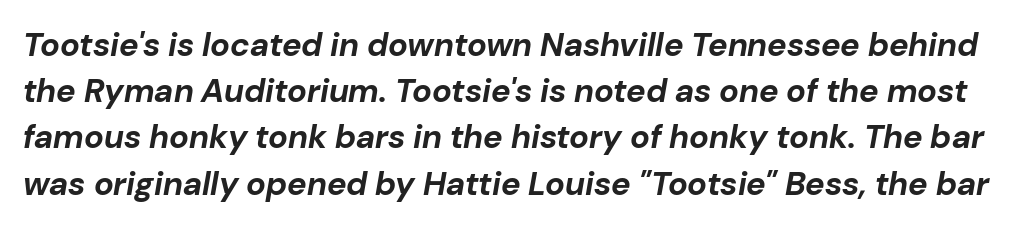
Q: Is the text bold? A: Yes.
Q: Is the text italic (slanted)? A: Yes, it leans right by about 10 degrees.
Q: Is the text underlined? A: No.
Q: Is the spacing between letters normal or unusually wide? A: Normal.
Q: Is the spacing between lines tight, normal or loose? A: Normal.
Q: Width (condensed, normal, or wide)? A: Normal.
Q: Stroke contrast? A: Low.
Q: x-height? A: Medium.
Q: Monospaced? A: No.
